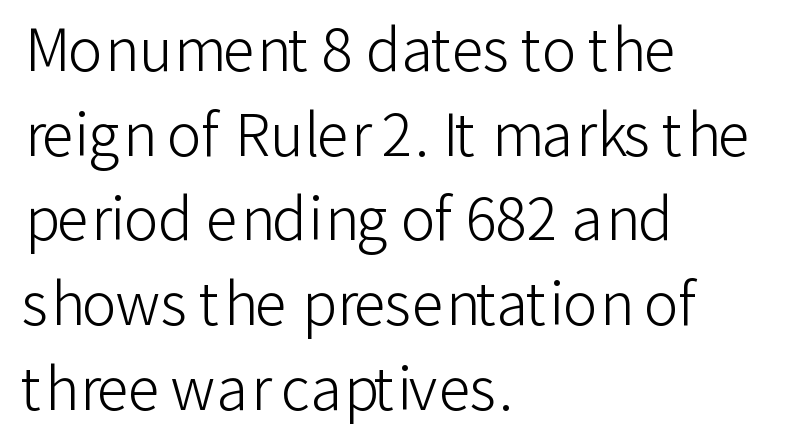
{"serif": "no", "italic": "no", "bold": "no", "weight": "light", "width": "normal", "stroke_contrast": "low", "x_height": "medium", "monospaced": "no", "underline": "no", "align": "left", "line_spacing": "normal", "line_spacing_ratio": 1.46, "letter_spacing": "normal", "letter_spacing_em": 0.0, "glyph_px": 58}
